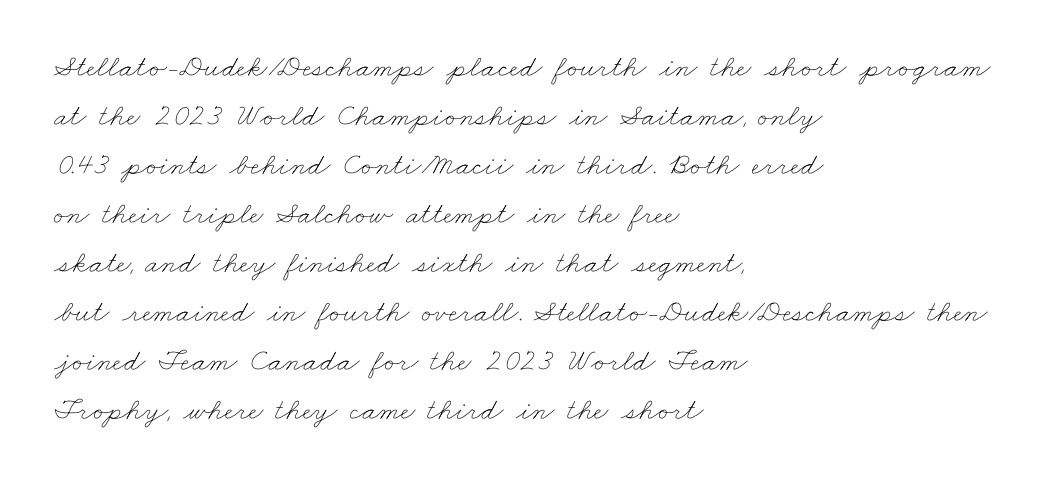
Regarding leading, the lines here are spaced in the standard way. The glyphs are unaccompanied by any horizontal stroke below them. You could call the tracking neutral — neither tight nor loose. Stroke mass is kept to a normal reading level or below.
